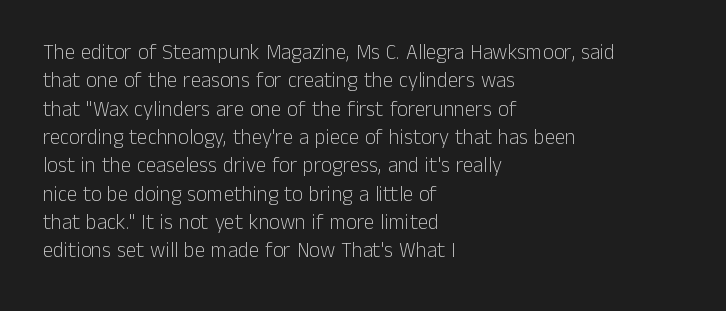
Q: Is the text bold? A: No.
Q: Is the text italic (slanted)? A: No, it is upright.
Q: Is the text underlined? A: No.
Q: How is the paragraph aligned? A: Left-aligned.
Q: Is the spacing between letters normal or unusually wide? A: Normal.
Q: Is the spacing between lines tight, normal or loose? A: Normal.
